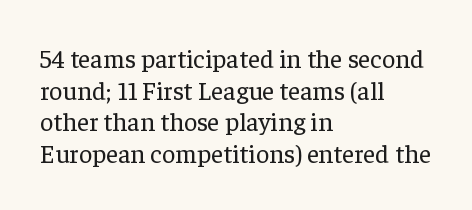
{"italic": "no", "bold": "no", "underline": "no", "align": "left", "line_spacing_ratio": 1.22, "letter_spacing": "normal", "letter_spacing_em": 0.0, "glyph_px": 26}
